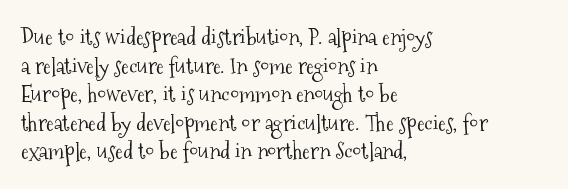
The image shows 23 px text type, upright; set left-aligned, line spacing 1.24x, normal letter spacing, not underlined.
